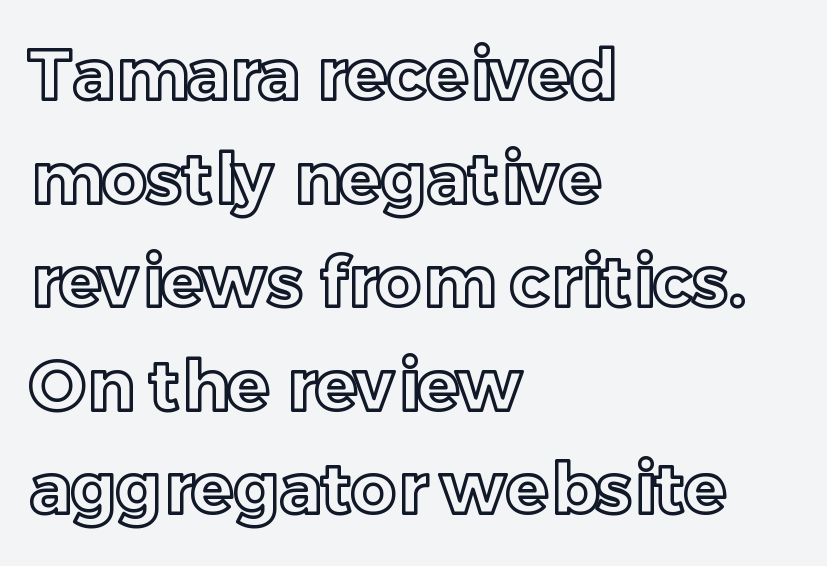
Q: Is the text italic (slanted)? A: No, it is upright.
Q: Is the text underlined? A: No.
Q: How is the paragraph aligned? A: Left-aligned.
Q: Is the spacing between letters normal or unusually wide? A: Normal.
Q: Is the spacing between lines tight, normal or loose? A: Normal.
Q: Width (condensed, normal, or wide)? A: Normal.
Q: x-height? A: Medium.
Q: Monospaced? A: No.
